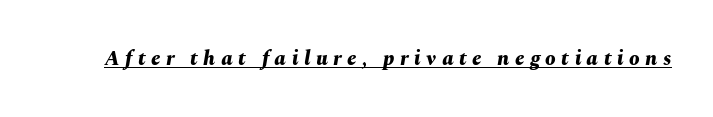
Words appear elongated and porous because spacing is wide. Has an underline been added? It has. The strokes are fattened all the way to bold. Rendered with sloped, italic letterforms.
